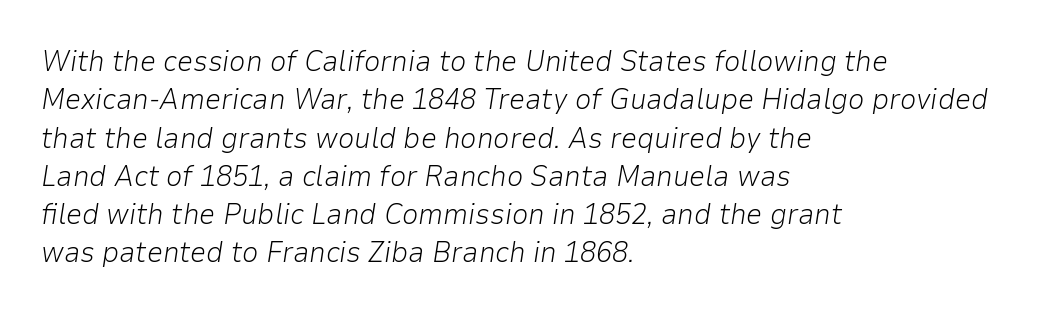
Q: Is the text bold? A: No.
Q: Is the text italic (slanted)? A: Yes, it leans right by about 9 degrees.
Q: Is the text underlined? A: No.
Q: How is the paragraph aligned? A: Left-aligned.
Q: Is the spacing between letters normal or unusually wide? A: Normal.
Q: Is the spacing between lines tight, normal or loose? A: Normal.
Q: Width (condensed, normal, or wide)? A: Normal.
Q: Stroke contrast? A: Low.
Q: x-height? A: Medium.
Q: Monospaced? A: No.
